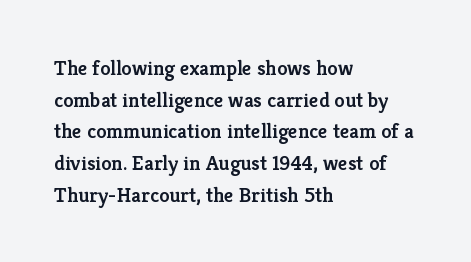
{"italic": "no", "bold": "semi", "underline": "no", "align": "left", "line_spacing": "normal", "line_spacing_ratio": 1.51, "letter_spacing": "normal", "letter_spacing_em": 0.0, "glyph_px": 21}
